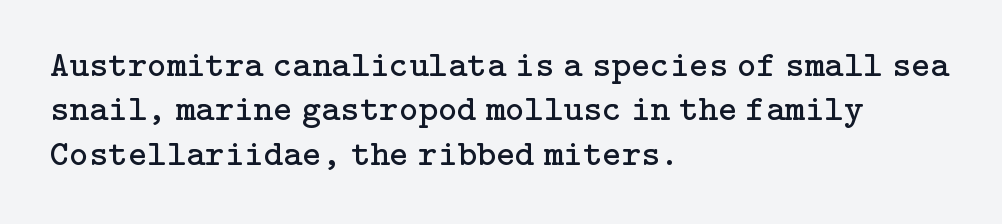
The image shows 37 px regular-weight serif type, upright; set left-aligned, line spacing 1.2x, normal letter spacing, not underlined; low stroke contrast and a medium x-height.
